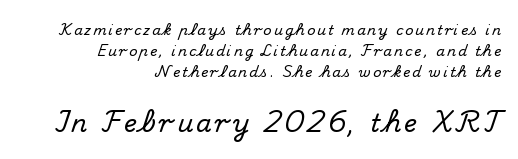
Q: Is the text italic (slanted)? A: Yes.
Q: Is the text underlined? A: No.
Q: How is the paragraph aligned? A: Right-aligned.
Q: Is the spacing between lines tight, normal or loose? A: Normal.
Q: Which block of text is set in a larger size, the first (top) or the second (bottom)? A: The second (bottom) one.
